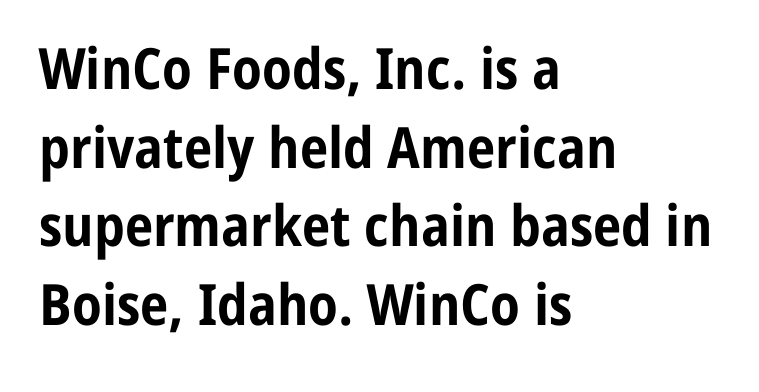
Q: Is the text bold? A: Yes.
Q: Is the text italic (slanted)? A: No, it is upright.
Q: Is the typeface a serif or a sans-serif typeface? A: Sans-serif.
Q: Is the text underlined? A: No.
Q: How is the paragraph aligned? A: Left-aligned.
Q: Is the spacing between letters normal or unusually wide? A: Normal.
Q: Is the spacing between lines tight, normal or loose? A: Normal.
Q: Width (condensed, normal, or wide)? A: Condensed.
Q: Stroke contrast? A: Low.
Q: x-height? A: Medium.
Q: Monospaced? A: No.
